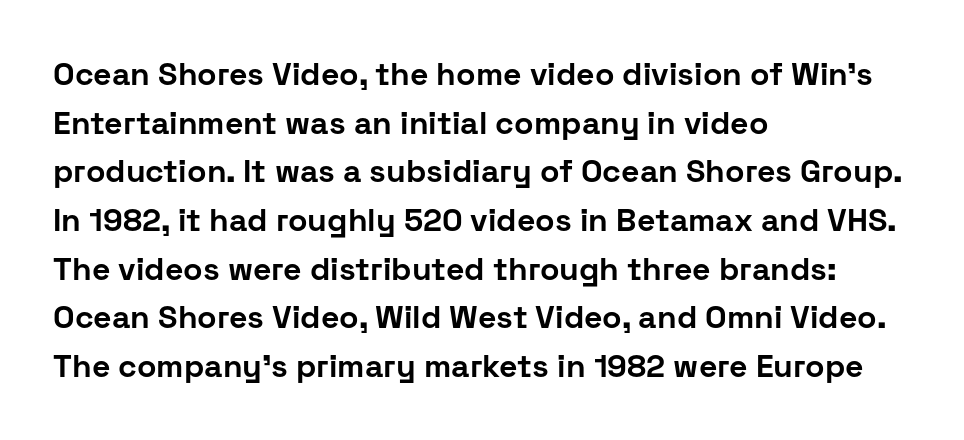
Q: Is the text bold? A: Yes.
Q: Is the text italic (slanted)? A: No, it is upright.
Q: Is the typeface a serif or a sans-serif typeface? A: Sans-serif.
Q: Is the text underlined? A: No.
Q: How is the paragraph aligned? A: Left-aligned.
Q: Is the spacing between letters normal or unusually wide? A: Normal.
Q: Is the spacing between lines tight, normal or loose? A: Normal.
Q: Width (condensed, normal, or wide)? A: Normal.
Q: Stroke contrast? A: Low.
Q: x-height? A: Medium.
Q: Monospaced? A: No.
